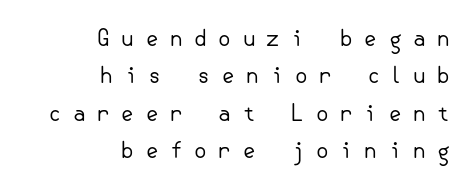
{"italic": "no", "bold": "no", "underline": "no", "align": "right", "line_spacing": "normal", "line_spacing_ratio": 1.7, "letter_spacing": "wide", "letter_spacing_em": 0.48, "glyph_px": 22}
